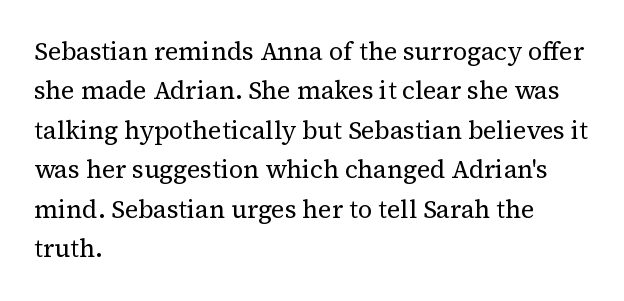
This block has exactly the height ordinary leading produces. Heft: none added — not bold. The face used here is rendered with its standard letterfit. Horizontally, the lines are justified to the leading edge only.
